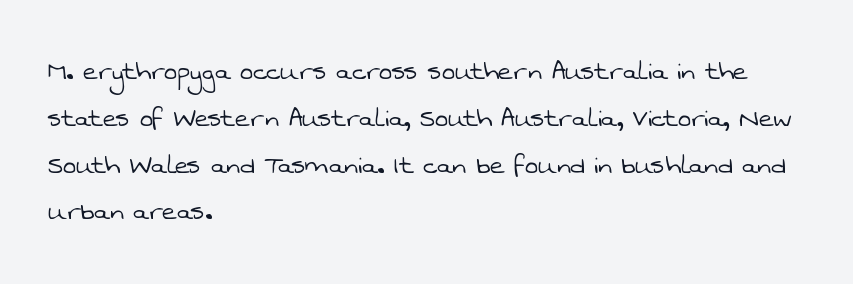
The image shows 31 px light sans-serif type; set left-aligned, normal line spacing (1.51x), normal letter spacing, not underlined; low stroke contrast and a medium x-height.
